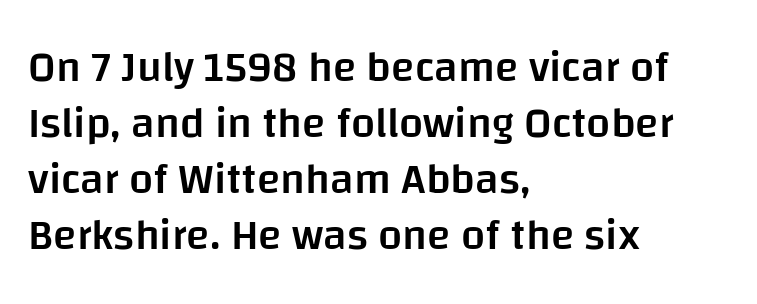
Q: Is the text bold? A: Semi-bold.
Q: Is the text italic (slanted)? A: No, it is upright.
Q: Is the typeface a serif or a sans-serif typeface? A: Sans-serif.
Q: Is the text underlined? A: No.
Q: How is the paragraph aligned? A: Left-aligned.
Q: Is the spacing between letters normal or unusually wide? A: Normal.
Q: Is the spacing between lines tight, normal or loose? A: Normal.
Q: Width (condensed, normal, or wide)? A: Normal.
Q: Stroke contrast? A: Low.
Q: x-height? A: Large.
Q: Monospaced? A: No.
